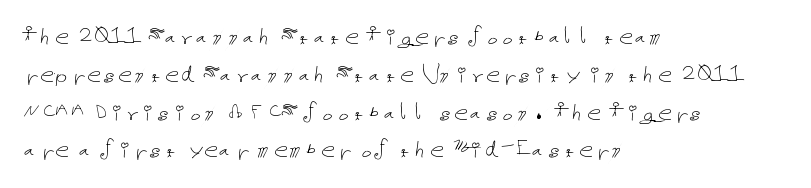
This block has exactly the height ordinary leading produces. No italicization has been applied; the sample stays upright. Descenders hang freely into open space. Bold? No — there's no thickening of the strokes. The letters sit at their default tracking, neither squeezed nor spread.
